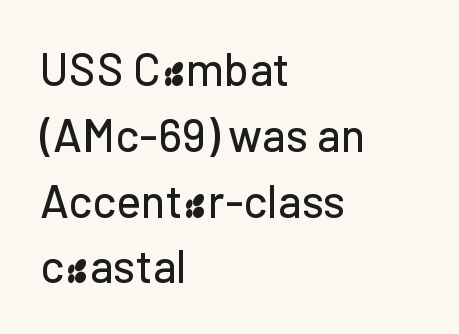
The image shows 46 px sans-serif type, upright; set left-aligned, normal line spacing (1.43x), normal letter spacing, not underlined; low stroke contrast and a medium x-height.
